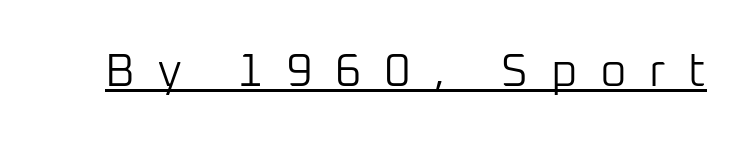
These lines were composed using upright roman letters. A typesetter would label this face a sans. Weight class: somewhere from thin through regular. In designer terms, the underline attribute is active on this setting. The line texture is sparse and dotted thanks to wide tracking. You could not count columns in this text — the font is proportionally spaced.
